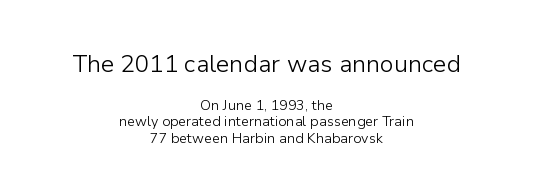
{"italic": "no", "bold": "no", "underline": "no", "align": "center", "line_spacing_ratio": 1.19, "letter_spacing": "normal", "letter_spacing_em": 0.0, "larger_block": "first", "size_ratio": 1.71, "glyph_px": 24}
